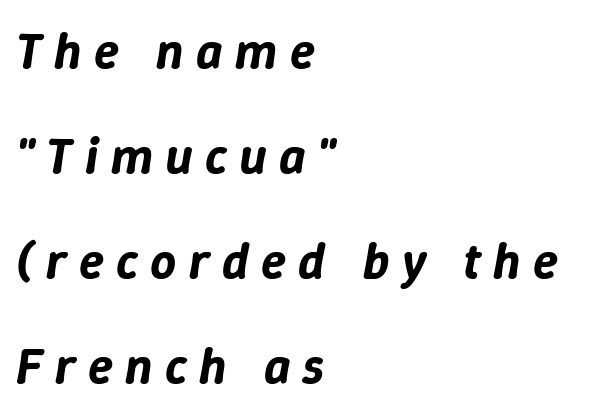
The image shows 51 px text type, italic (leaning right); set left-aligned, loose line spacing (2.06x), unusually wide letter spacing (+0.24 em), not underlined; low stroke contrast and a medium x-height.
